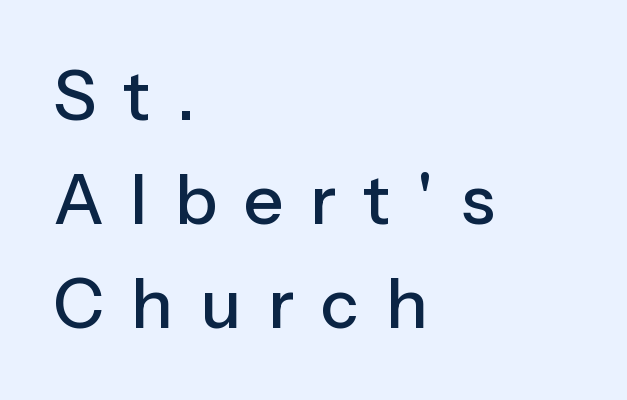
The image shows 69 px sans-serif type, upright; set left-aligned, normal line spacing (1.51x), unusually wide letter spacing (+0.39 em), not underlined; low stroke contrast and a medium x-height.
